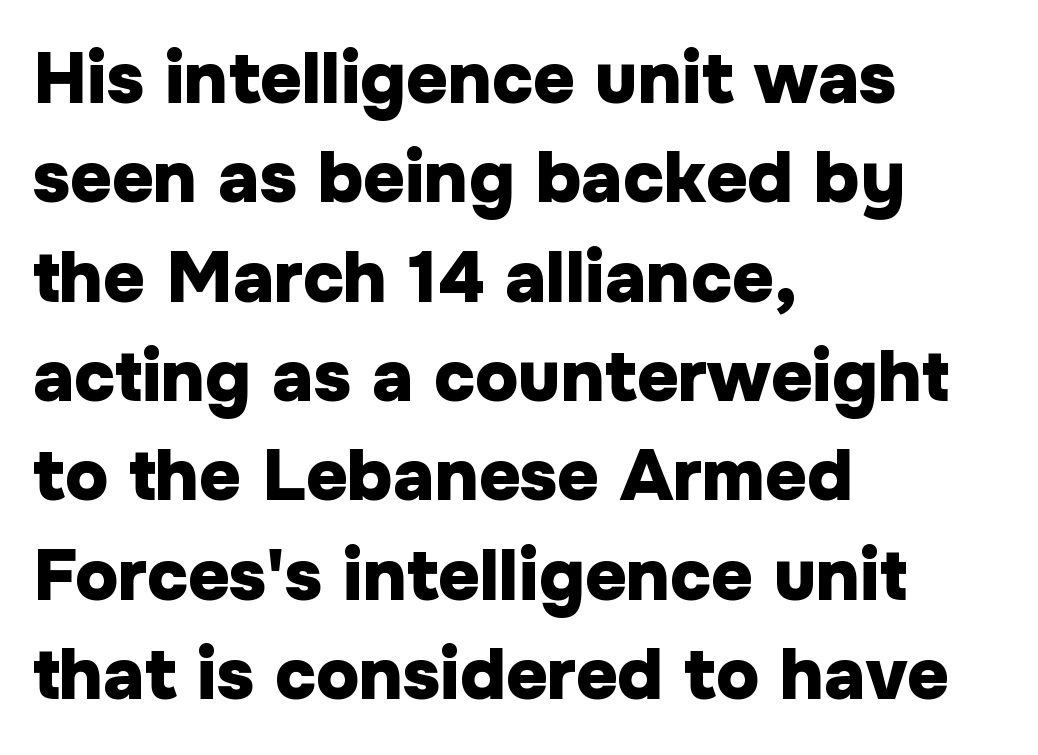
The image shows 72 px heavy sans-serif type, upright; set left-aligned, normal line spacing (1.38x), normal letter spacing, not underlined; low stroke contrast and a medium x-height.
